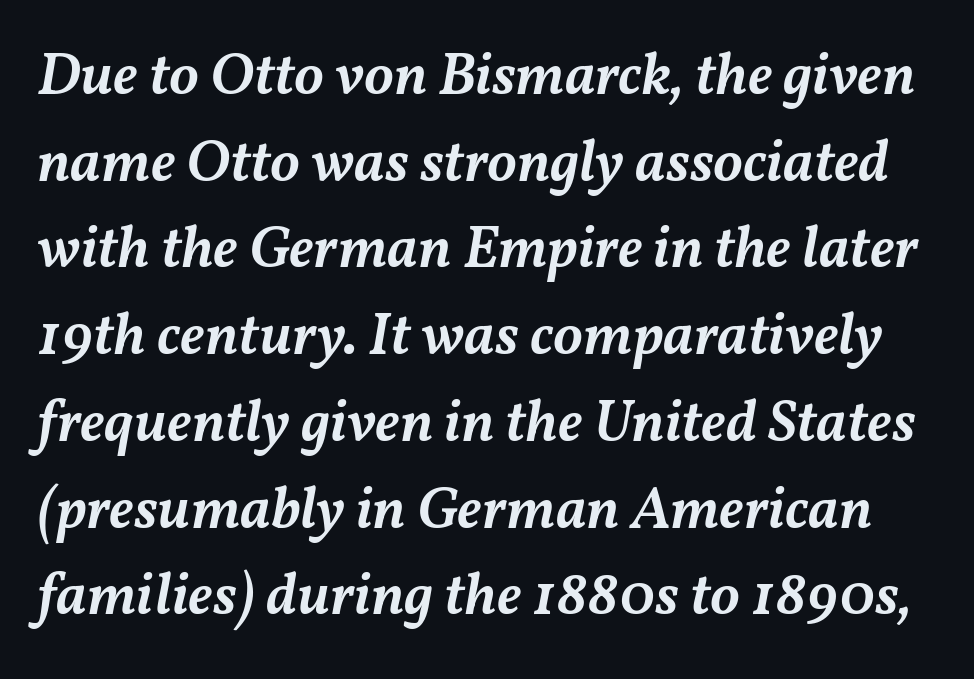
{"italic": "yes", "lean": "right", "slant_degrees": 11, "bold": "semi", "weight": "semibold", "width": "normal", "stroke_contrast": "medium", "x_height": "medium", "monospaced": "no", "underline": "no", "line_spacing": "normal", "line_spacing_ratio": 1.47, "letter_spacing": "normal", "letter_spacing_em": 0.0, "glyph_px": 59}
